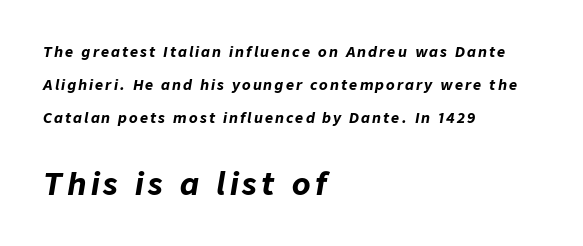
The passage is arranged the way most books set body copy — flush left. Is the type slanted? Yes — the strokes lean at a clear angle. The lower block of text is set noticeably larger than the block above it. Beneath every word, the page is bare. Students, observe: this is what heavily led, spacious text looks like. Bold? Absolutely — the strokes are thick and heavy.
